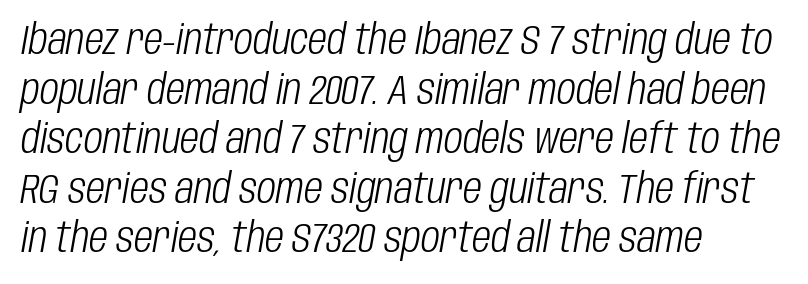
{"italic": "yes", "lean": "right", "slant_degrees": 10, "bold": "no", "weight": "light", "width": "condensed", "stroke_contrast": "low", "x_height": "large", "monospaced": "no", "underline": "no", "align": "left", "line_spacing_ratio": 1.21, "letter_spacing": "normal", "letter_spacing_em": 0.0, "glyph_px": 41}
